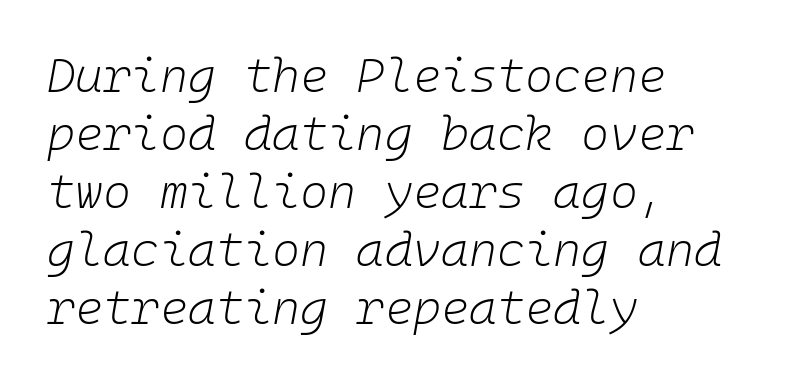
Q: Is the text bold? A: No.
Q: Is the text italic (slanted)? A: Yes, it leans right by about 10 degrees.
Q: Is the text underlined? A: No.
Q: How is the paragraph aligned? A: Left-aligned.
Q: Is the spacing between letters normal or unusually wide? A: Normal.
Q: Width (condensed, normal, or wide)? A: Normal.
Q: Stroke contrast? A: Low.
Q: x-height? A: Medium.
Q: Monospaced? A: Yes.
